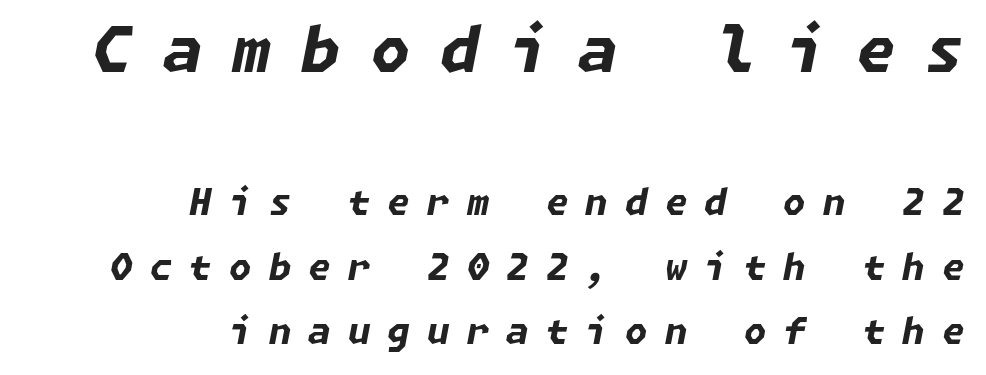
The image shows 63 px bold type, italic (leaning right); set right-aligned, line spacing 1.8x, unusually wide letter spacing (+0.48 em), not underlined; the first (top) block is 1.75x larger; low stroke contrast and a medium x-height.
